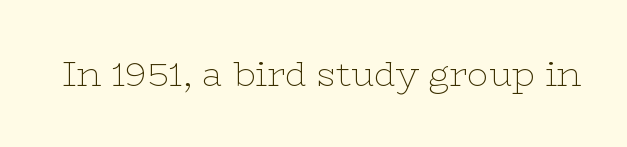
{"serif": "yes", "italic": "no", "bold": "no", "weight": "thin", "width": "wide", "stroke_contrast": "low", "x_height": "medium", "monospaced": "no", "underline": "no", "letter_spacing": "normal", "letter_spacing_em": 0.0, "glyph_px": 35}
